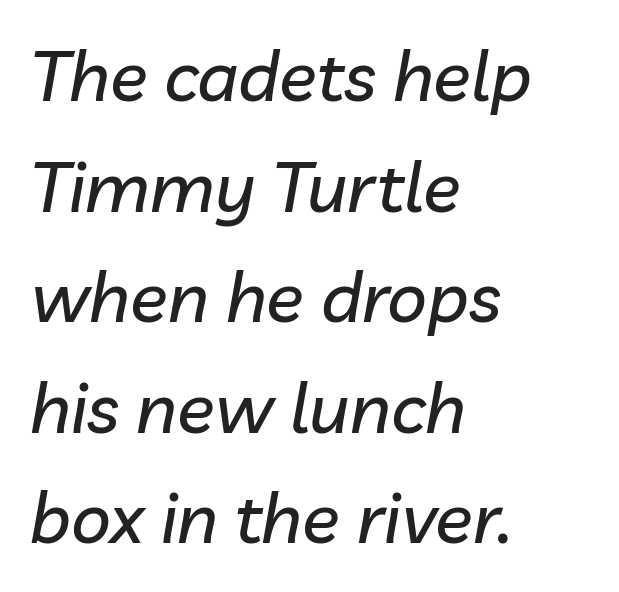
Q: Is the text italic (slanted)? A: Yes, it leans right by about 10 degrees.
Q: Is the text underlined? A: No.
Q: How is the paragraph aligned? A: Left-aligned.
Q: Is the spacing between letters normal or unusually wide? A: Normal.
Q: Is the spacing between lines tight, normal or loose? A: Normal.
Q: Width (condensed, normal, or wide)? A: Normal.
Q: Stroke contrast? A: Low.
Q: x-height? A: Medium.
Q: Monospaced? A: No.
